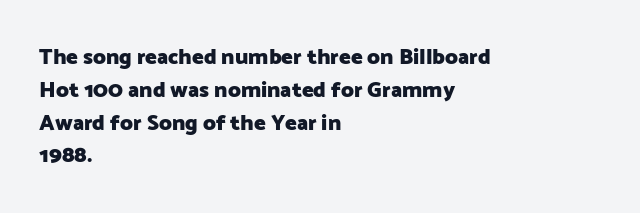
{"italic": "no", "bold": "yes", "underline": "no", "align": "left", "line_spacing": "normal", "line_spacing_ratio": 1.49, "letter_spacing": "normal", "letter_spacing_em": 0.0, "glyph_px": 22}
